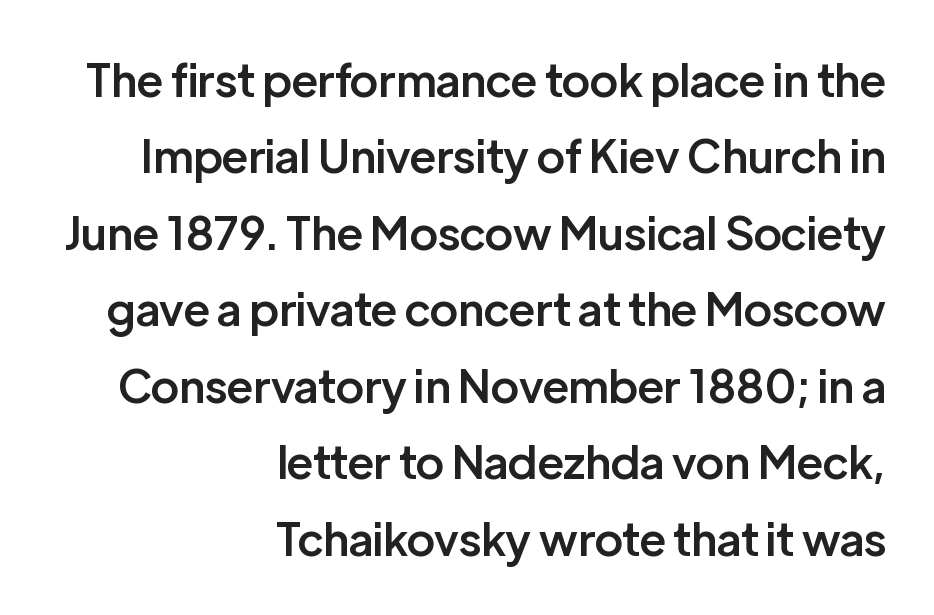
{"serif": "no", "italic": "no", "bold": "semi", "weight": "semibold", "width": "normal", "stroke_contrast": "low", "x_height": "medium", "monospaced": "no", "underline": "no", "align": "right", "line_spacing": "normal", "line_spacing_ratio": 1.7, "letter_spacing": "normal", "letter_spacing_em": 0.0, "glyph_px": 45}
